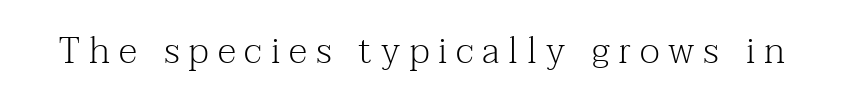
The image shows 37 px light serif type, upright; set unusually wide letter spacing (+0.24 em), not underlined; medium stroke contrast and a medium x-height.
